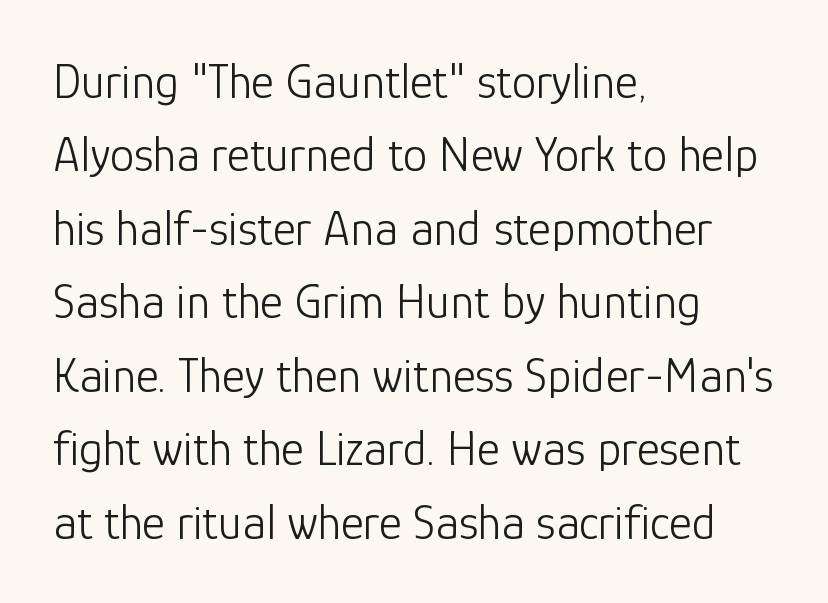
The text was rendered using a sans face with plain stroke endings. Casual observation: everything's shoved over to the left. No extra ink here — the face is not bold. Do the characters align in a grid? No, the font is proportional. The rendering keeps characters at their native spacing. A roman cut, with each character standing at attention.
